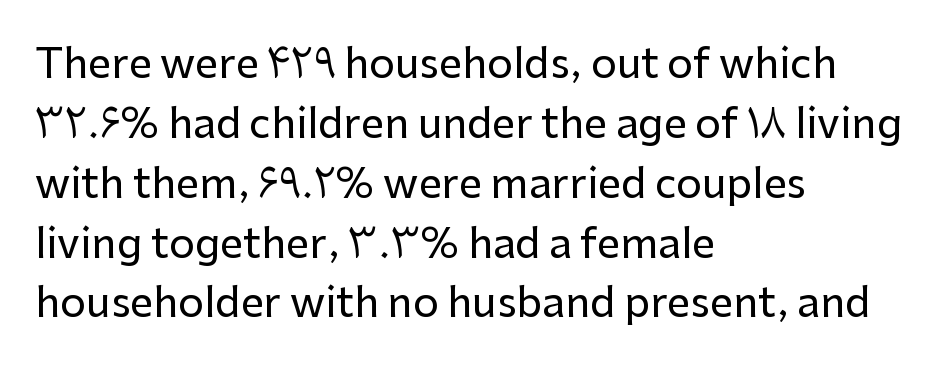
{"serif": "no", "italic": "no", "width": "normal", "stroke_contrast": "low", "x_height": "medium", "monospaced": "no", "underline": "no", "align": "left", "line_spacing": "normal", "line_spacing_ratio": 1.46, "letter_spacing": "normal", "letter_spacing_em": 0.0, "glyph_px": 41}
